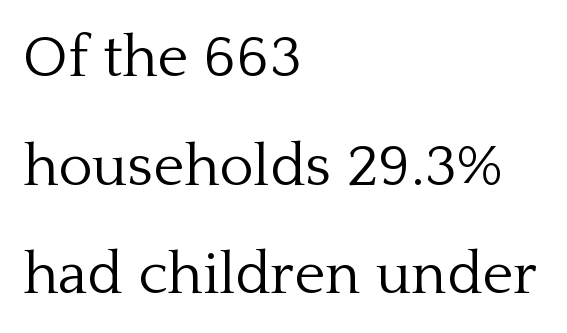
The image shows 59 px light serif type, upright; set left-aligned, line spacing 1.84x, normal letter spacing, not underlined; low stroke contrast and a medium x-height.
